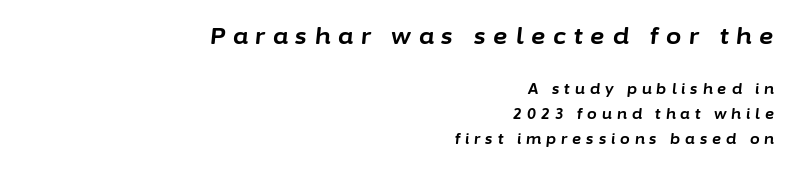
Q: Is the text bold? A: Yes.
Q: Is the text italic (slanted)? A: Yes, it leans right by about 6 degrees.
Q: Is the text underlined? A: No.
Q: How is the paragraph aligned? A: Right-aligned.
Q: Is the spacing between letters normal or unusually wide? A: Unusually wide.
Q: Which block of text is set in a larger size, the first (top) or the second (bottom)? A: The first (top) one.
